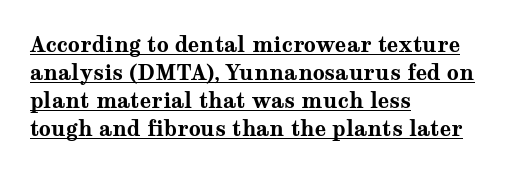
Q: Is the text bold? A: Yes.
Q: Is the text italic (slanted)? A: No, it is upright.
Q: Is the text underlined? A: Yes.
Q: How is the paragraph aligned? A: Left-aligned.
Q: Is the spacing between letters normal or unusually wide? A: Normal.
Q: Is the spacing between lines tight, normal or loose? A: Normal.
